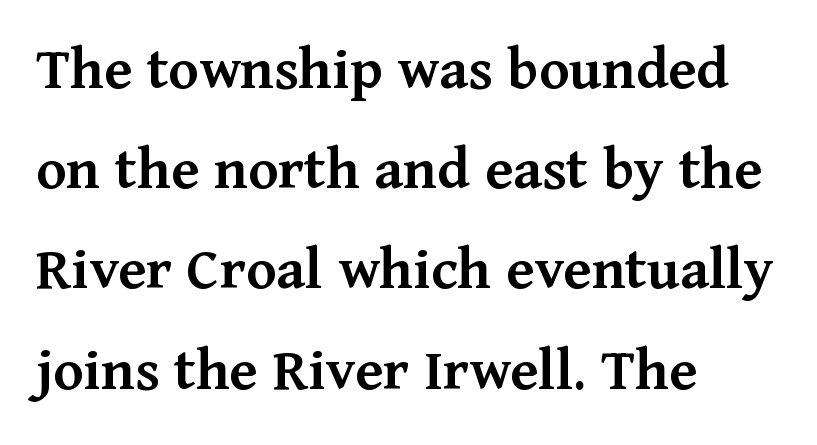
The image shows 63 px semibold serif type, upright; set left-aligned, normal line spacing (1.59x), normal letter spacing, not underlined; medium stroke contrast and a medium x-height.
